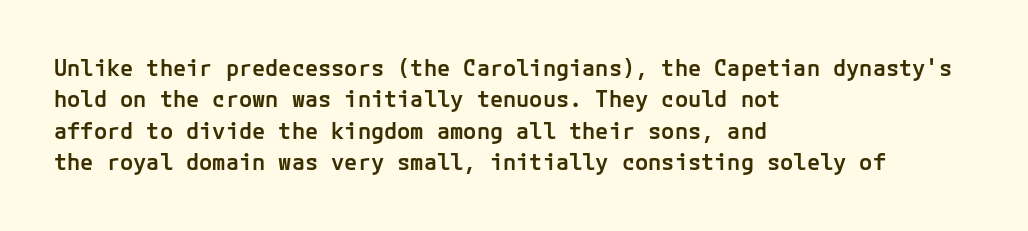
{"italic": "no", "bold": "semi", "underline": "no", "align": "left", "line_spacing": "normal", "line_spacing_ratio": 1.43, "letter_spacing": "normal", "letter_spacing_em": 0.0, "glyph_px": 22}
